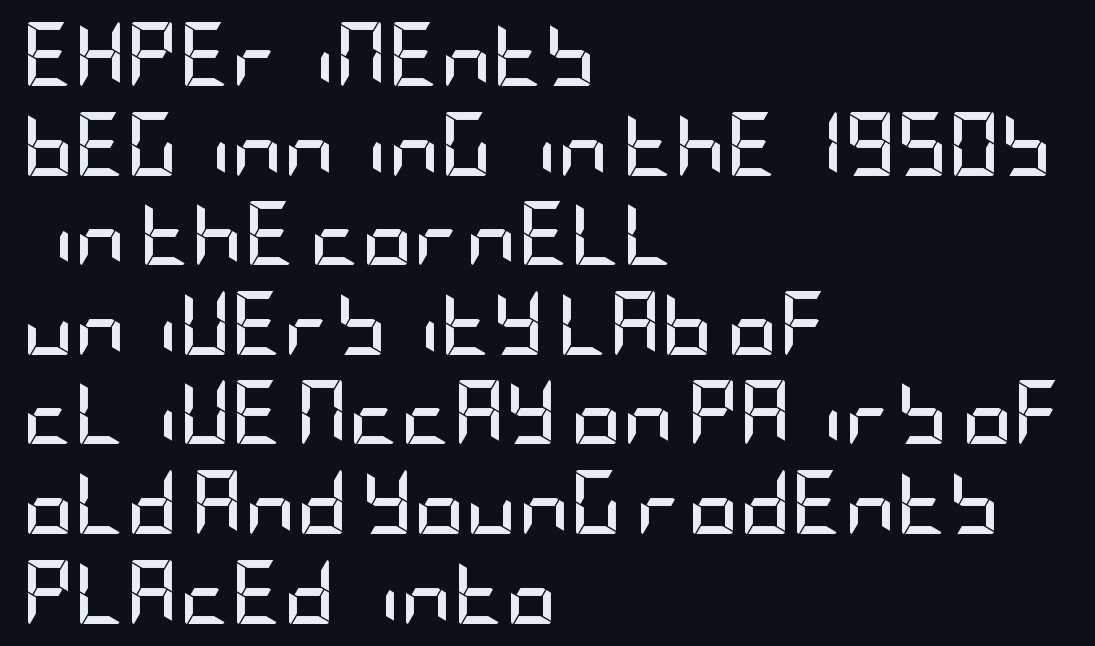
Q: Is the text bold? A: Yes.
Q: Is the text italic (slanted)? A: No, it is upright.
Q: Is the typeface a serif or a sans-serif typeface? A: Sans-serif.
Q: Is the text underlined? A: No.
Q: How is the paragraph aligned? A: Left-aligned.
Q: Is the spacing between letters normal or unusually wide? A: Normal.
Q: Is the spacing between lines tight, normal or loose? A: Normal.
Q: Width (condensed, normal, or wide)? A: Condensed.
Q: Stroke contrast? A: Low.
Q: x-height? A: Large.
